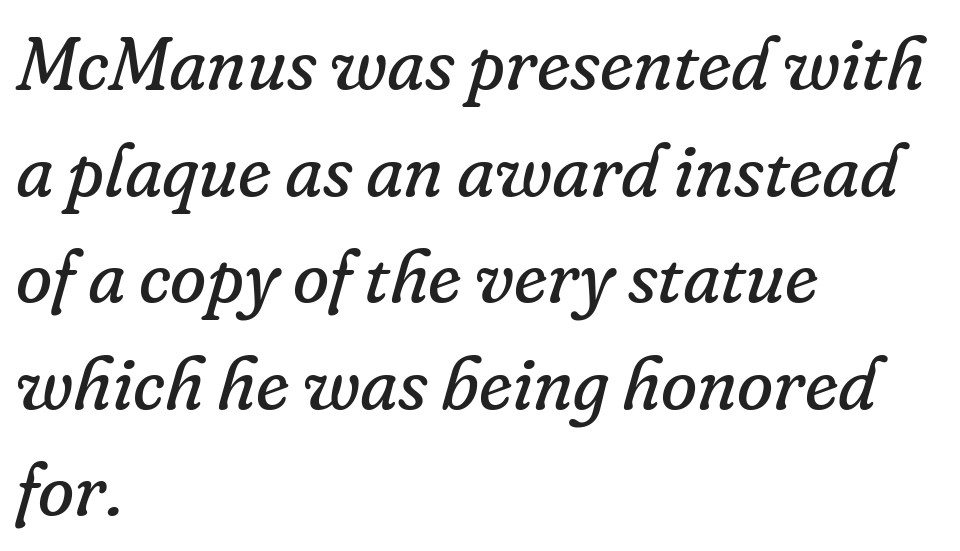
Q: Is the text bold? A: No.
Q: Is the text italic (slanted)? A: Yes, it leans right by about 16 degrees.
Q: Is the typeface a serif or a sans-serif typeface? A: Serif.
Q: Is the text underlined? A: No.
Q: How is the paragraph aligned? A: Left-aligned.
Q: Is the spacing between letters normal or unusually wide? A: Normal.
Q: Is the spacing between lines tight, normal or loose? A: Normal.
Q: Width (condensed, normal, or wide)? A: Normal.
Q: Stroke contrast? A: Low.
Q: x-height? A: Small.
Q: Monospaced? A: No.
